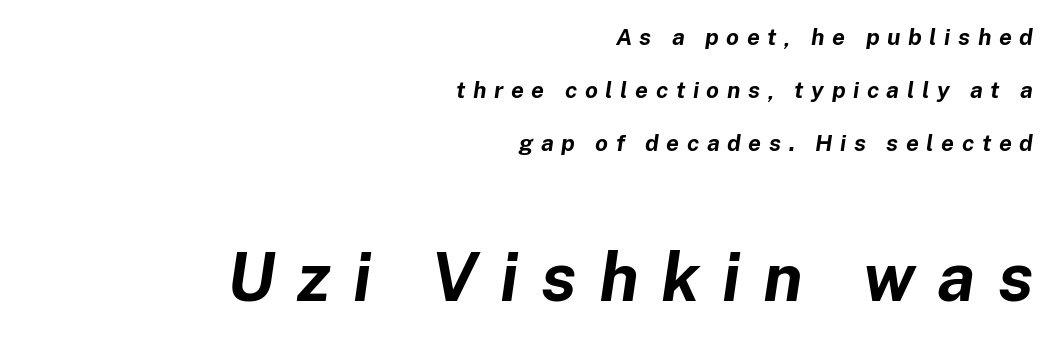
Q: Is the text bold? A: Yes.
Q: Is the text italic (slanted)? A: Yes, it leans right by about 8 degrees.
Q: Is the text underlined? A: No.
Q: How is the paragraph aligned? A: Right-aligned.
Q: Is the spacing between letters normal or unusually wide? A: Unusually wide.
Q: Is the spacing between lines tight, normal or loose? A: Loose.
Q: Which block of text is set in a larger size, the first (top) or the second (bottom)? A: The second (bottom) one.
Q: Width (condensed, normal, or wide)? A: Normal.
Q: Stroke contrast? A: Low.
Q: x-height? A: Medium.
Q: Monospaced? A: No.
